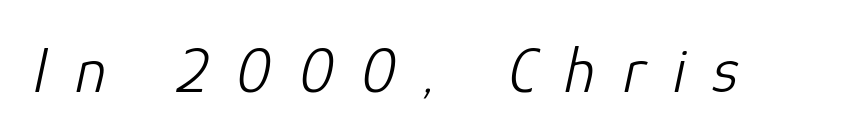
The image shows 65 px light type, italic (leaning right); set unusually wide letter spacing (+0.42 em), not underlined; low stroke contrast and a medium x-height.
